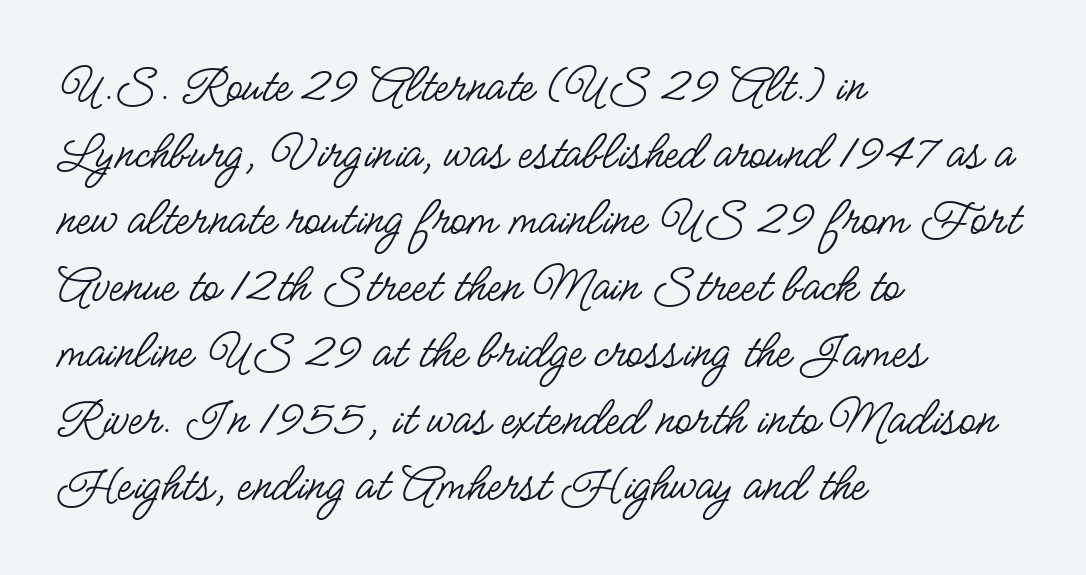
The image shows 55 px regular-weight, condensed sans-serif type; set left-aligned, line spacing 1.21x, normal letter spacing, not underlined; low stroke contrast and a small x-height.
